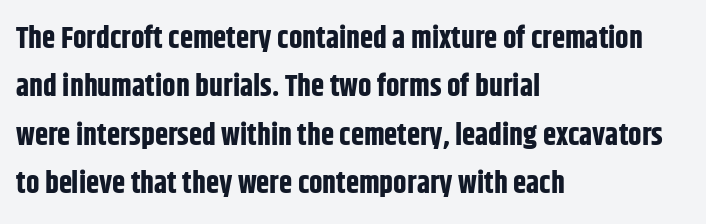
Designer's note — italics off, roman on. Observe the absence of serifs on each vertical stroke in this sample. Beneath every word, the page is bare. Regular leading. The passage shown is typed in a proportional face where columns would drift.
